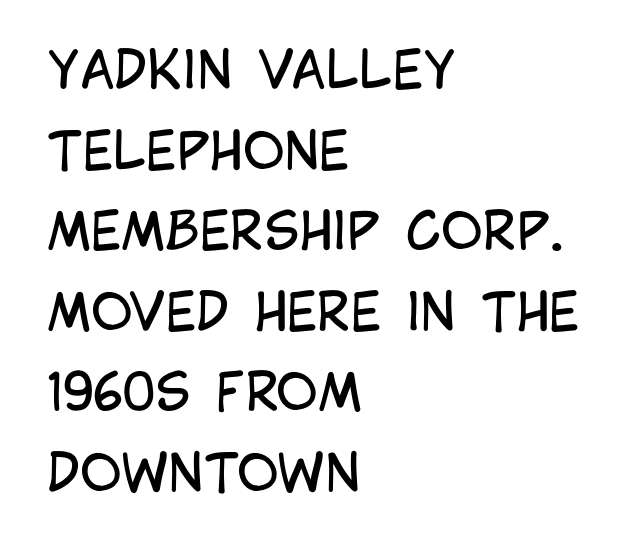
The image shows 51 px regular-weight, condensed sans-serif type, upright; set left-aligned, normal line spacing (1.58x), normal letter spacing, not underlined; low stroke contrast and a large x-height.
